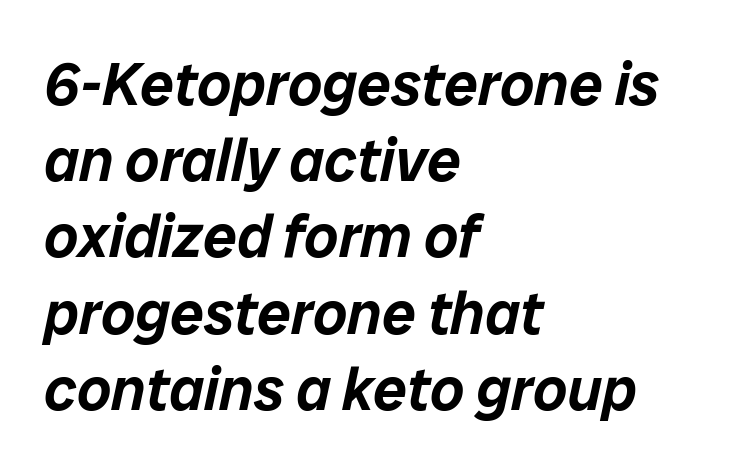
The image shows 60 px text type, italic (leaning right); set left-aligned, normal line spacing (1.27x), normal letter spacing, not underlined; low stroke contrast and a medium x-height.
